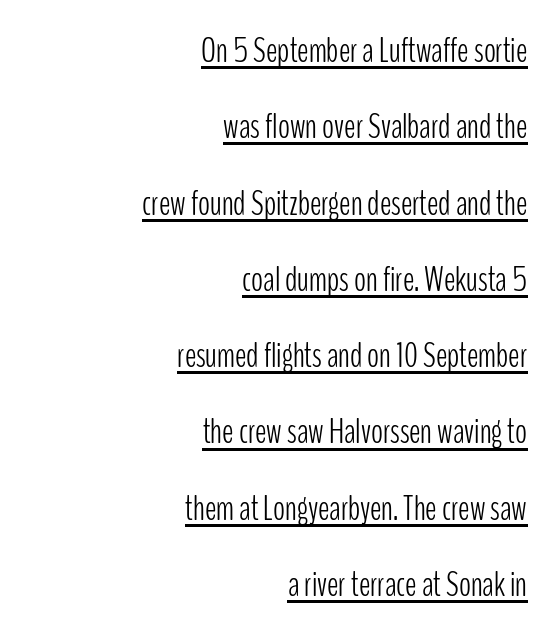
{"serif": "no", "italic": "no", "bold": "no", "weight": "light", "width": "condensed", "stroke_contrast": "low", "x_height": "medium", "monospaced": "no", "underline": "yes", "align": "right", "line_spacing": "loose", "line_spacing_ratio": 2.18, "letter_spacing": "normal", "letter_spacing_em": 0.0, "glyph_px": 35}
